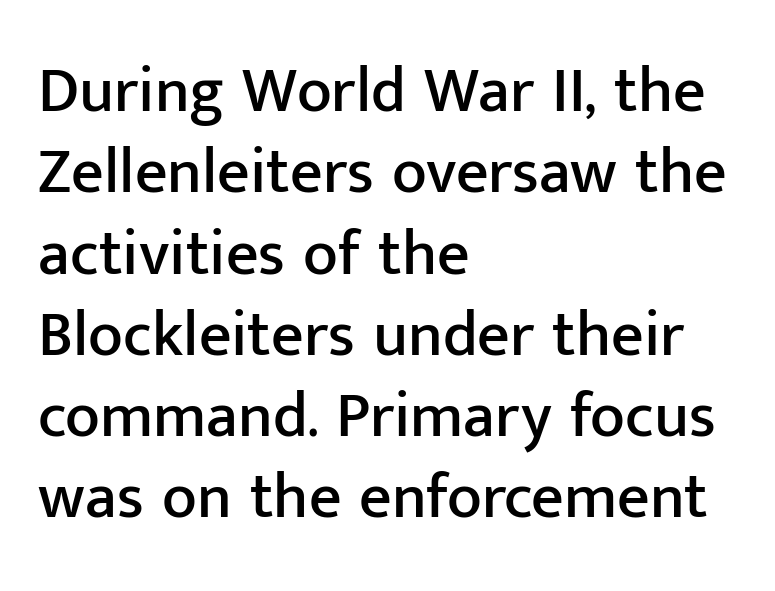
{"serif": "no", "italic": "no", "width": "normal", "stroke_contrast": "low", "x_height": "medium", "monospaced": "no", "underline": "no", "align": "left", "line_spacing": "normal", "line_spacing_ratio": 1.27, "letter_spacing": "normal", "letter_spacing_em": 0.0, "glyph_px": 64}
